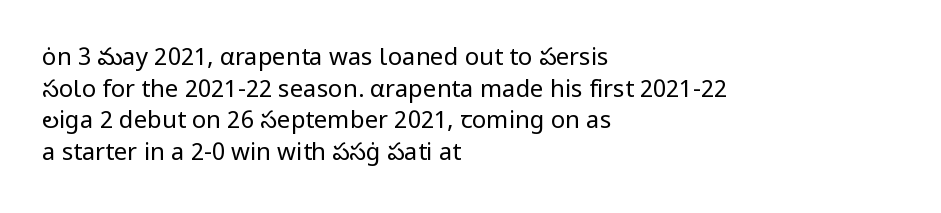
Leftover space on each line is placed entirely after the last word. The typesetting does not lean heavy: it is not bold. Honestly, the letter spacing is just normal — you wouldn't notice it. Underline: absent. If you drew a line through each stem, it would be perfectly vertical.
